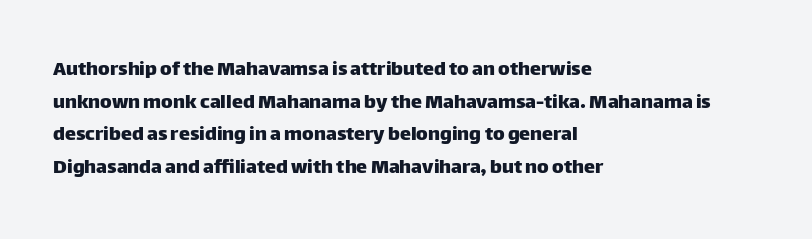
The string is rendered with underlining switched off. Successive baselines arrive at the customary interval. The paragraph shown leans on its left margin. Do the letters lean? They stand straight. The passage shown has conventional tracking throughout.
